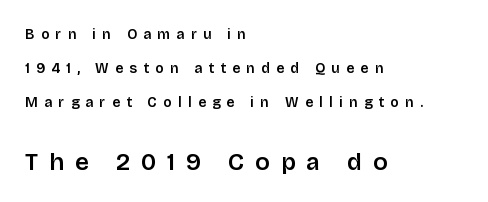
{"italic": "no", "underline": "no", "align": "left", "line_spacing": "loose", "line_spacing_ratio": 2.44, "letter_spacing": "wide", "letter_spacing_em": 0.45, "larger_block": "second", "size_ratio": 1.71, "glyph_px": 24}
